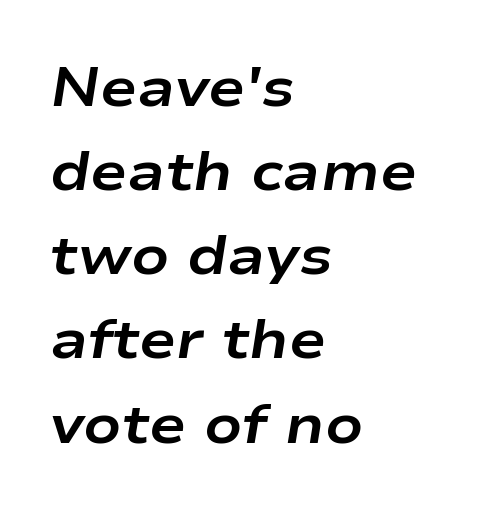
{"italic": "yes", "lean": "right", "slant_degrees": 9, "bold": "yes", "weight": "bold", "width": "wide", "stroke_contrast": "low", "x_height": "medium", "monospaced": "no", "underline": "no", "align": "left", "line_spacing": "normal", "line_spacing_ratio": 1.53, "letter_spacing": "normal", "letter_spacing_em": 0.0, "glyph_px": 55}
